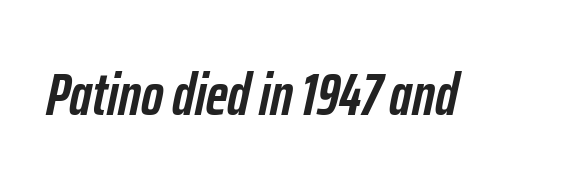
{"italic": "yes", "lean": "right", "slant_degrees": 12, "bold": "yes", "weight": "semibold", "width": "condensed", "stroke_contrast": "low", "x_height": "medium", "monospaced": "no", "underline": "no", "letter_spacing": "normal", "letter_spacing_em": 0.0, "glyph_px": 60}
